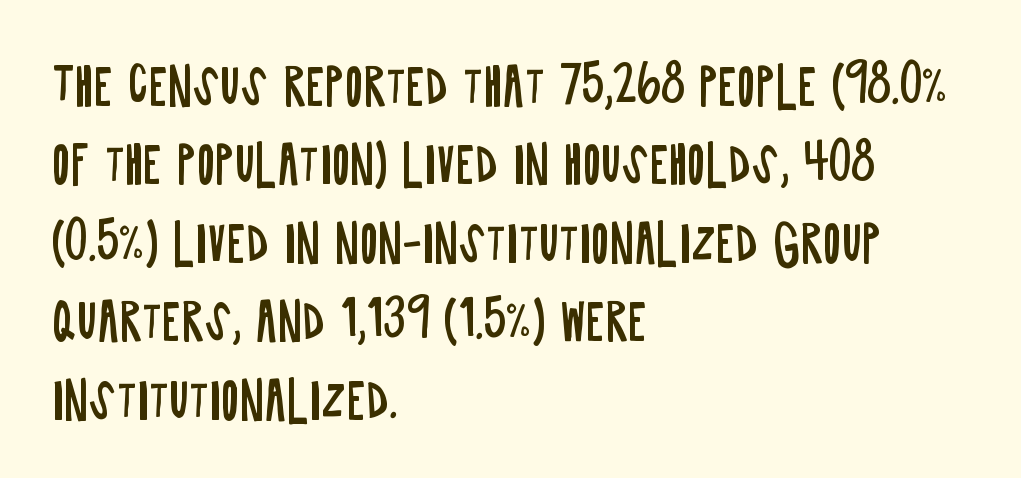
Letters rest on an invisible, unmarked baseline. Caption: standard tracking, unaltered. In terms of posture, this sample is upright. Horizontal bands of white between lines are of average thickness. The lines are quadded left. Stroke mass is kept to a normal reading level or below.
